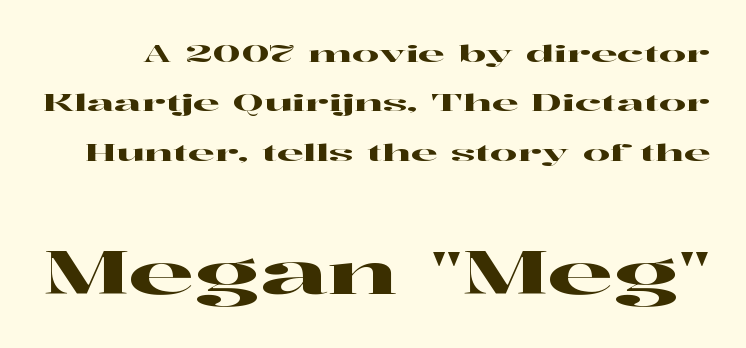
The image shows 59 px wide serif type, upright; set loose line spacing (2.06x), normal letter spacing, not underlined; the second (bottom) block is 2.46x larger; high stroke contrast and a medium x-height.
